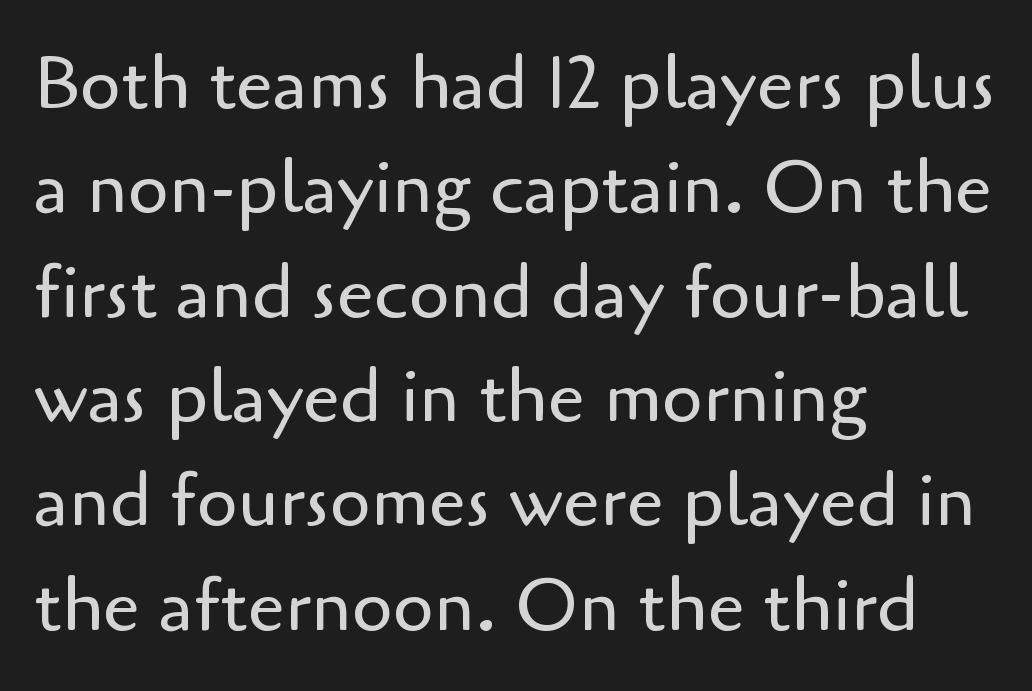
The image shows 74 px regular-weight sans-serif type, upright; set left-aligned, normal line spacing (1.41x), normal letter spacing, not underlined; low stroke contrast and a small x-height.
